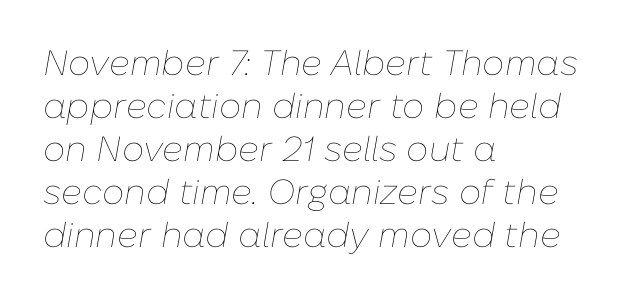
Typeset ragged right — the left edge is the straight one. The words here are not underlined. Note the varied advance widths — an 'i' is clearly narrower than an 'm'. The lettering tilts uniformly, giving the passage an italic look. The weight tops out at a normal text grade.
